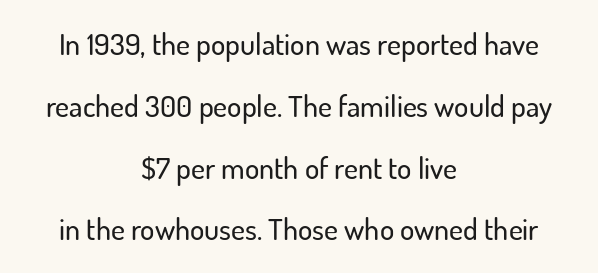
Rows of type keep a wide berth in the vertical direction. This rendering employs a face without finishing strokes, i.e., a sans-serif. A centered setting, common on invitations and titles, is used for this passage. The gap between lines stays unmarked. Letter spacing: default. Here the designer chose a conventional face with non-uniform glyph widths.
